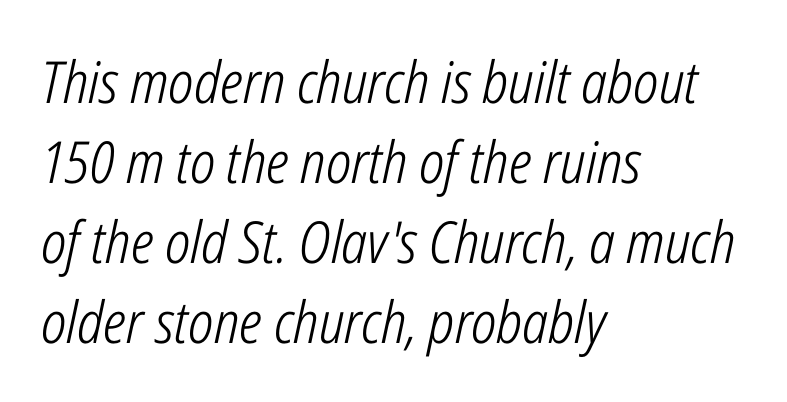
{"italic": "yes", "lean": "right", "slant_degrees": 12, "bold": "no", "weight": "light", "width": "condensed", "stroke_contrast": "low", "x_height": "medium", "monospaced": "no", "underline": "no", "align": "left", "line_spacing": "normal", "line_spacing_ratio": 1.38, "letter_spacing": "normal", "letter_spacing_em": 0.0, "glyph_px": 58}
